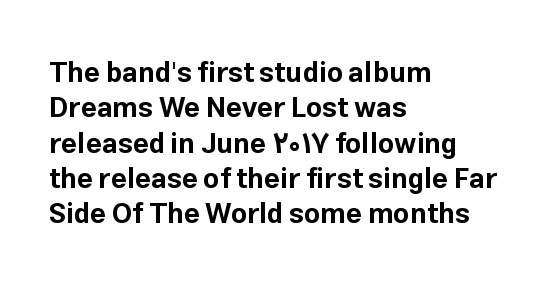
The specimen omits any rule beneath the text block's lines. Characters follow at the spacing the type designer built in. If you measured baseline to baseline, you'd find a middling distance. This rendering uses left alignment, leaving the right contour irregular. Look at the bottom of the vertical strokes: they stop flat, with no serifs.
